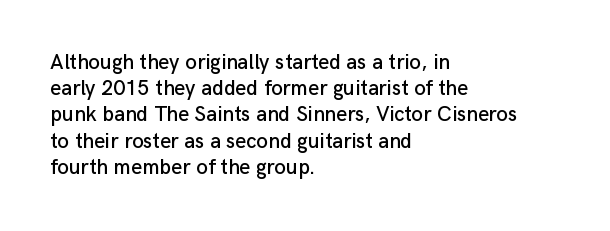
A typesetter would call this leading conventional body-copy spacing. Upright lettering throughout. This rendering uses left alignment, leaving the right contour irregular. The letterforms sit shoulder to shoulder at normal distance. Decoration check: the copy has no underline.
